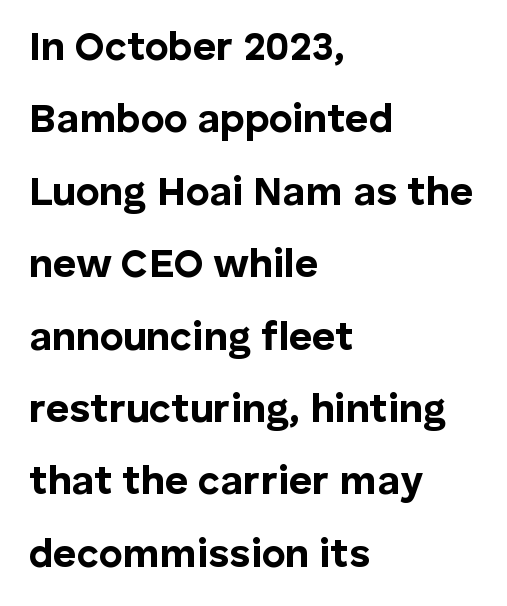
Quick note: underline off. Observe the absence of serifs on each vertical stroke in this sample. Layout note: lines flush left. Looks like regular typesetting: each glyph gets only the width it needs. You could call the tracking neutral — neither tight nor loose.
